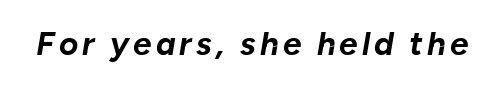
Q: Is the text bold? A: Yes.
Q: Is the text italic (slanted)? A: Yes, it leans right by about 10 degrees.
Q: Is the text underlined? A: No.
Q: Width (condensed, normal, or wide)? A: Normal.
Q: Stroke contrast? A: Low.
Q: x-height? A: Medium.
Q: Monospaced? A: No.
